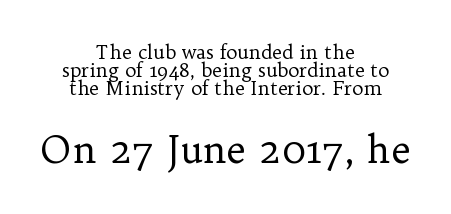
Q: Is the text bold? A: No.
Q: Is the text italic (slanted)? A: No, it is upright.
Q: Is the typeface a serif or a sans-serif typeface? A: Serif.
Q: Is the text underlined? A: No.
Q: How is the paragraph aligned? A: Centered.
Q: Is the spacing between letters normal or unusually wide? A: Normal.
Q: Is the spacing between lines tight, normal or loose? A: Tight.
Q: Which block of text is set in a larger size, the first (top) or the second (bottom)? A: The second (bottom) one.
Q: Width (condensed, normal, or wide)? A: Normal.
Q: Stroke contrast? A: Low.
Q: x-height? A: Medium.
Q: Monospaced? A: No.
